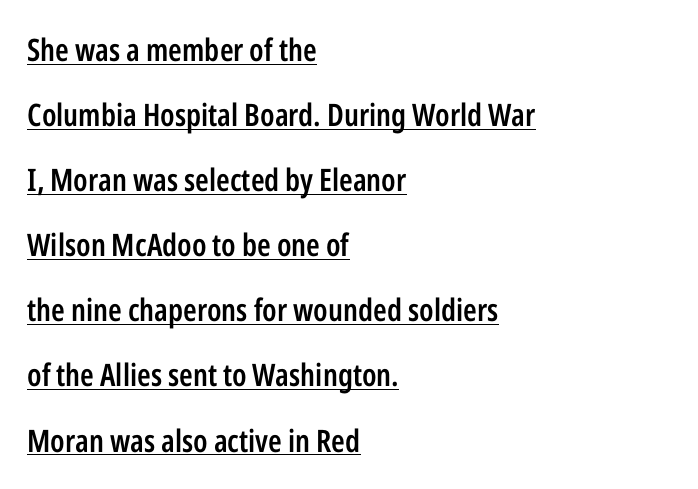
The image shows 31 px semibold, condensed sans-serif type, upright; set left-aligned, loose line spacing (2.1x), normal letter spacing, underlined; low stroke contrast and a medium x-height.
